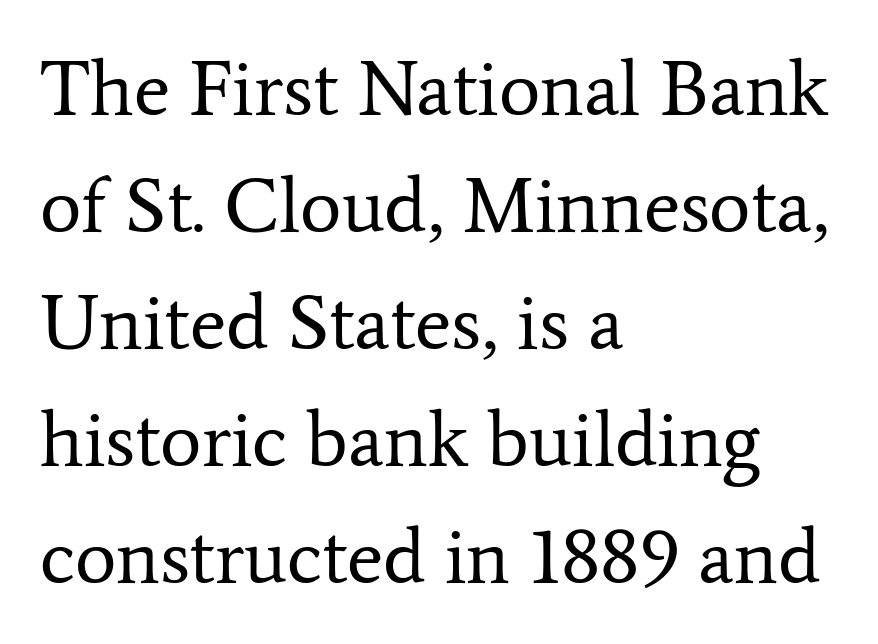
Spacing verdict: proportional, widths tailored to each character. The compositor pushed each line to the left boundary. The tracking reads as untouched default to a designer's eye. Designer's note — italics off, roman on.
